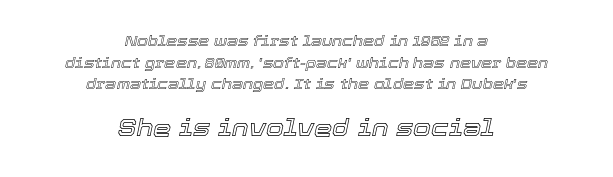
Q: Is the text italic (slanted)? A: Yes, it leans right by about 12 degrees.
Q: Is the text underlined? A: No.
Q: How is the paragraph aligned? A: Centered.
Q: Is the spacing between letters normal or unusually wide? A: Normal.
Q: Is the spacing between lines tight, normal or loose? A: Normal.
Q: Which block of text is set in a larger size, the first (top) or the second (bottom)? A: The second (bottom) one.
